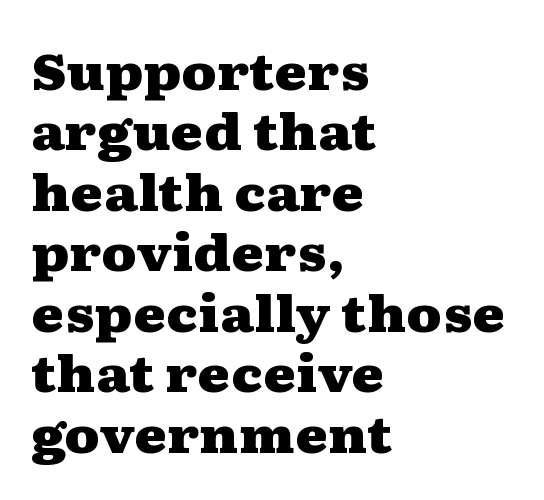
Q: Is the text bold? A: Yes.
Q: Is the text italic (slanted)? A: No, it is upright.
Q: Is the typeface a serif or a sans-serif typeface? A: Serif.
Q: Is the text underlined? A: No.
Q: How is the paragraph aligned? A: Left-aligned.
Q: Is the spacing between letters normal or unusually wide? A: Normal.
Q: Width (condensed, normal, or wide)? A: Wide.
Q: Stroke contrast? A: Medium.
Q: x-height? A: Medium.
Q: Monospaced? A: No.
